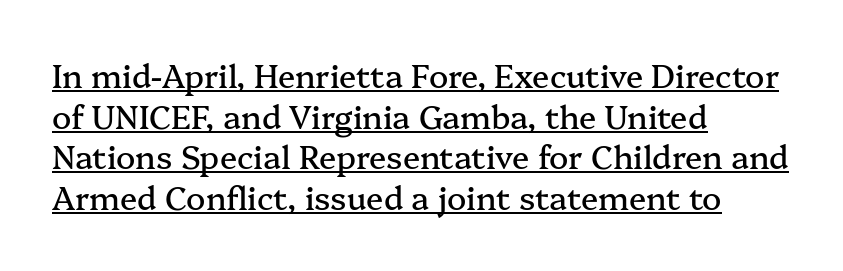
{"serif": "yes", "italic": "no", "width": "normal", "stroke_contrast": "medium", "x_height": "medium", "monospaced": "no", "underline": "yes", "align": "left", "line_spacing": "normal", "line_spacing_ratio": 1.27, "letter_spacing": "normal", "letter_spacing_em": 0.0, "glyph_px": 32}
